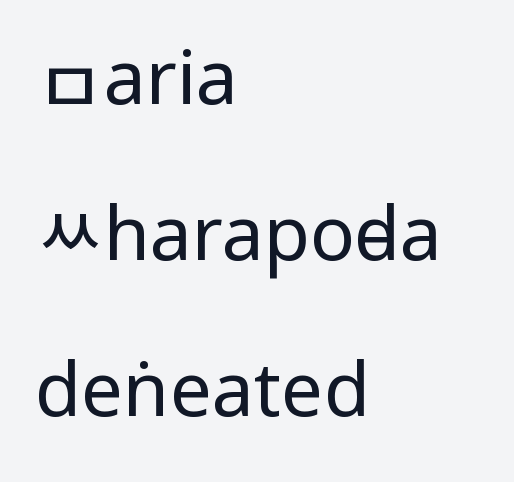
Students, note that the glyphs here touch the page at normal intervals. The font sits on the lighter half of the weight spectrum, regular included. You can tell it's not italic because the verticals are truly vertical. These lines are rendered in a variable-pitch font. Vertical spacing — loose. Lines of text with bare space underneath.
